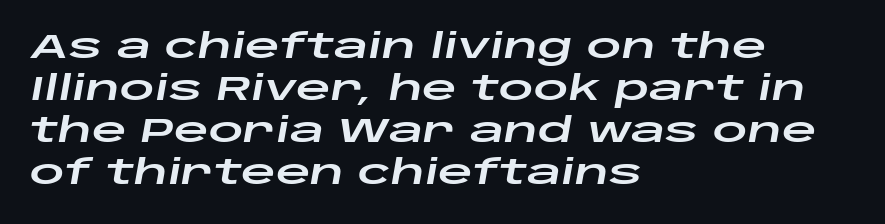
{"italic": "yes", "lean": "right", "slant_degrees": 10, "width": "wide", "stroke_contrast": "low", "x_height": "large", "monospaced": "no", "underline": "no", "align": "left", "line_spacing_ratio": 1.24, "letter_spacing": "normal", "letter_spacing_em": 0.0, "glyph_px": 34}
